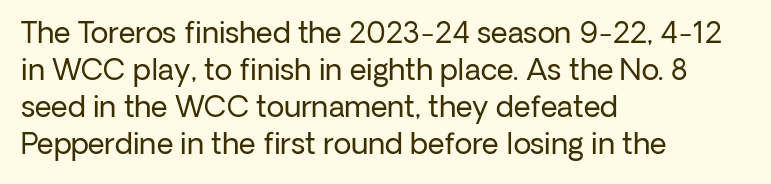
The image shows 29 px regular-weight sans-serif type, upright; set left-aligned, normal line spacing (1.28x), normal letter spacing, not underlined; low stroke contrast and a medium x-height.
